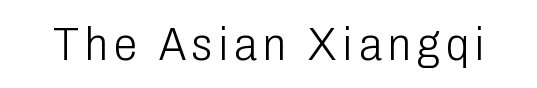
The image shows 47 px light, condensed sans-serif type, upright; set not underlined; low stroke contrast and a medium x-height.
